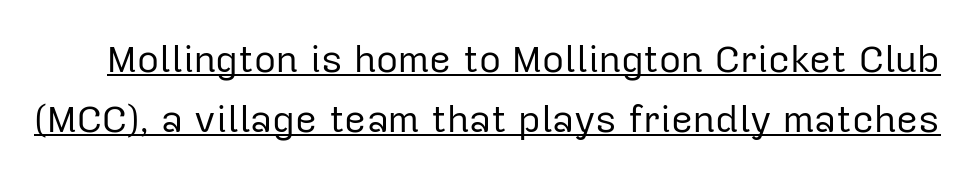
{"serif": "no", "italic": "no", "bold": "no", "weight": "regular", "width": "normal", "stroke_contrast": "low", "x_height": "medium", "monospaced": "no", "underline": "yes", "line_spacing": "normal", "line_spacing_ratio": 1.57, "letter_spacing": "normal", "letter_spacing_em": 0.0, "glyph_px": 38}
